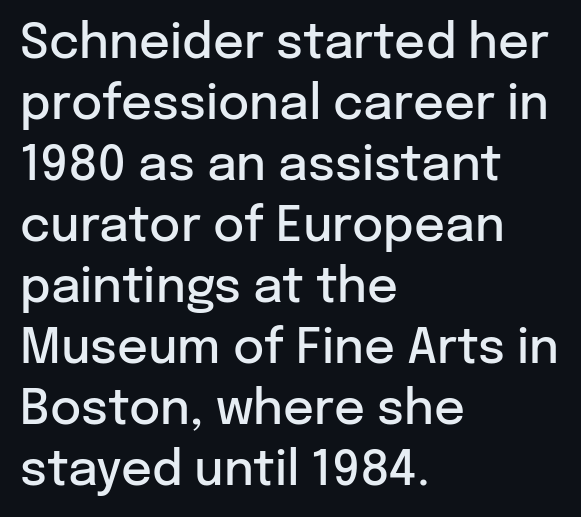
{"serif": "no", "italic": "no", "bold": "semi", "weight": "semibold", "width": "normal", "stroke_contrast": "low", "x_height": "medium", "monospaced": "no", "underline": "no", "align": "left", "line_spacing": "normal", "line_spacing_ratio": 1.27, "letter_spacing": "normal", "letter_spacing_em": 0.0, "glyph_px": 48}
